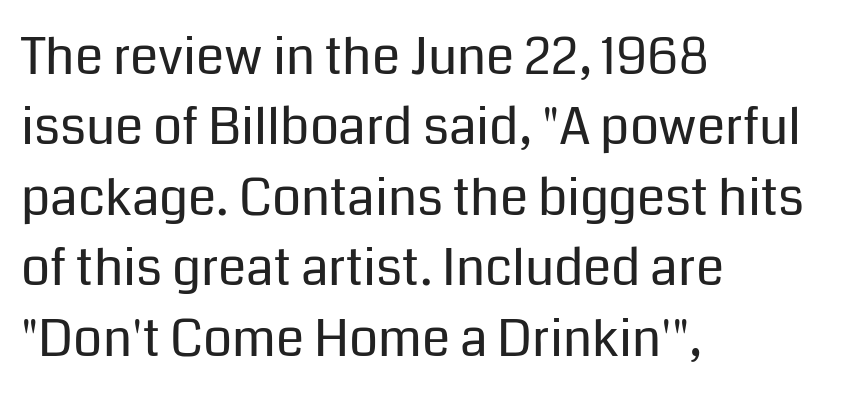
The image shows 51 px regular-weight sans-serif type, upright; set left-aligned, normal line spacing (1.38x), normal letter spacing, not underlined; low stroke contrast and a medium x-height.
